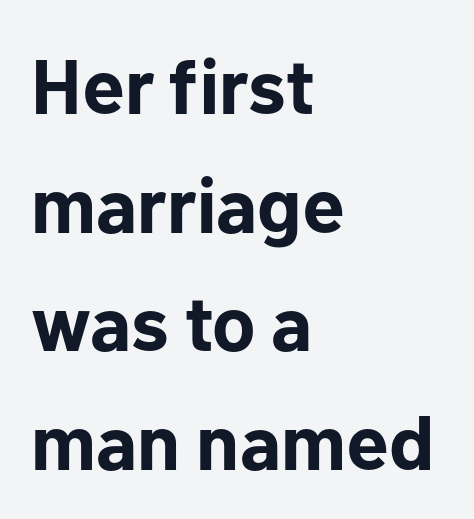
The image shows 77 px bold sans-serif type, upright; set left-aligned, normal line spacing (1.54x), normal letter spacing, not underlined; low stroke contrast and a medium x-height.
